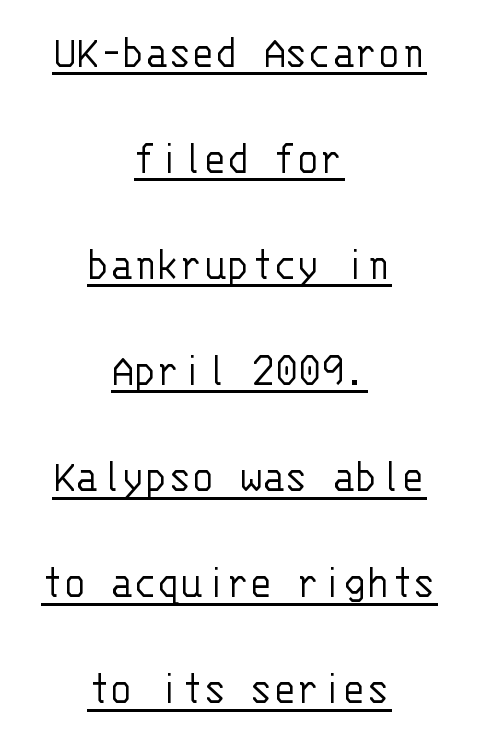
Q: Is the text bold? A: No.
Q: Is the text italic (slanted)? A: No, it is upright.
Q: Is the typeface a serif or a sans-serif typeface? A: Sans-serif.
Q: Is the text underlined? A: Yes.
Q: How is the paragraph aligned? A: Centered.
Q: Is the spacing between letters normal or unusually wide? A: Normal.
Q: Is the spacing between lines tight, normal or loose? A: Loose.
Q: Width (condensed, normal, or wide)? A: Normal.
Q: Stroke contrast? A: Low.
Q: x-height? A: Large.
Q: Monospaced? A: Yes.
